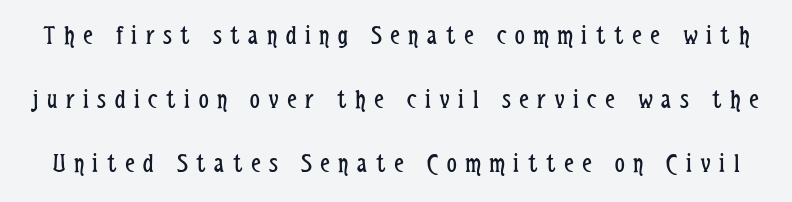
The image shows 27 px text type, upright; set loose line spacing (2.37x), unusually wide letter spacing (+0.32 em), not underlined.
